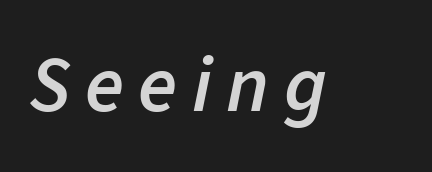
{"italic": "yes", "lean": "right", "slant_degrees": 11, "bold": "semi", "weight": "semibold", "width": "normal", "stroke_contrast": "low", "x_height": "medium", "monospaced": "no", "underline": "no", "glyph_px": 80}
